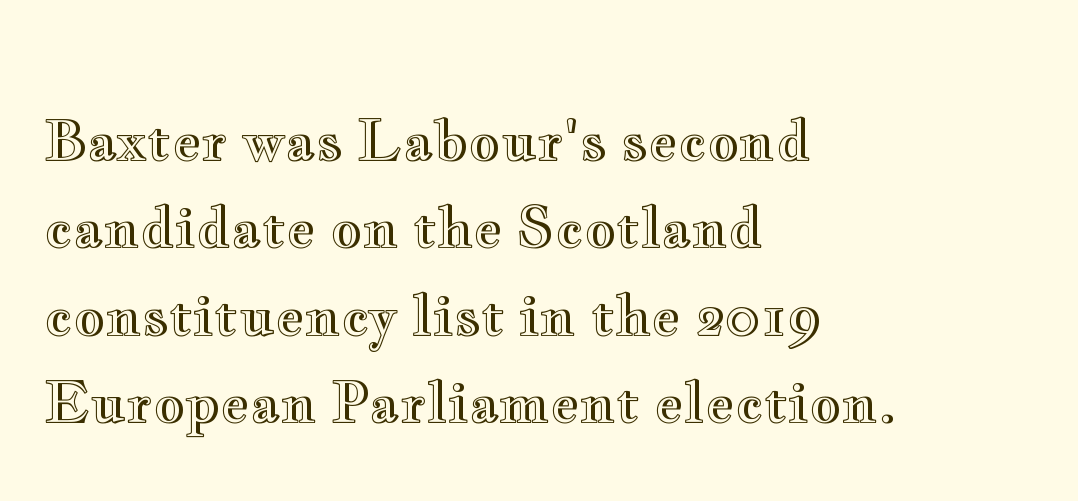
Q: Is the text italic (slanted)? A: No, it is upright.
Q: Is the text underlined? A: No.
Q: How is the paragraph aligned? A: Left-aligned.
Q: Is the spacing between letters normal or unusually wide? A: Normal.
Q: Is the spacing between lines tight, normal or loose? A: Normal.
Q: Width (condensed, normal, or wide)? A: Wide.
Q: x-height? A: Small.
Q: Monospaced? A: No.
